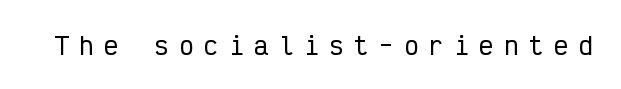
The image shows 24 px text type, upright; set unusually wide letter spacing (+0.44 em), not underlined.
